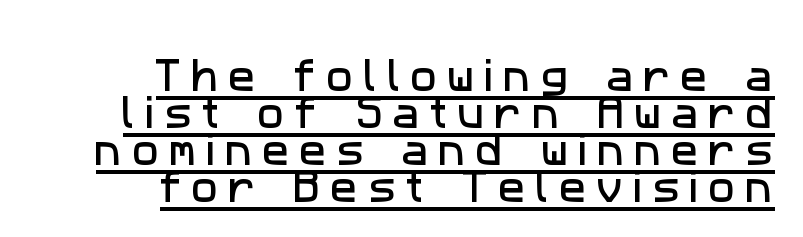
Q: Is the typeface a serif or a sans-serif typeface? A: Sans-serif.
Q: Is the text underlined? A: Yes.
Q: How is the paragraph aligned? A: Right-aligned.
Q: Is the spacing between letters normal or unusually wide? A: Unusually wide.
Q: Is the spacing between lines tight, normal or loose? A: Tight.
Q: Width (condensed, normal, or wide)? A: Normal.
Q: Stroke contrast? A: Low.
Q: x-height? A: Medium.
Q: Monospaced? A: No.
